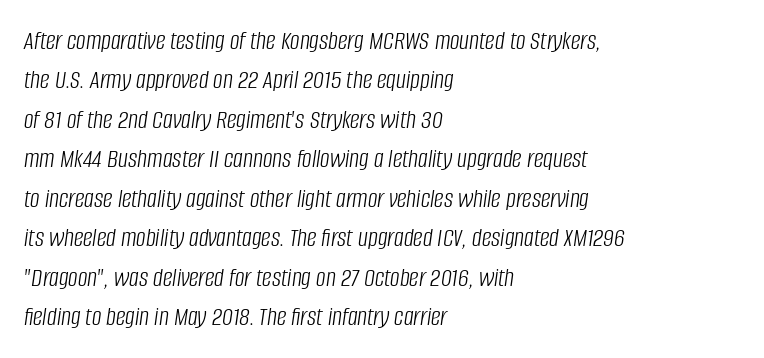
Q: Is the text bold? A: No.
Q: Is the text italic (slanted)? A: Yes, it leans right by about 8 degrees.
Q: Is the text underlined? A: No.
Q: How is the paragraph aligned? A: Left-aligned.
Q: Is the spacing between letters normal or unusually wide? A: Normal.
Q: Is the spacing between lines tight, normal or loose? A: Normal.
